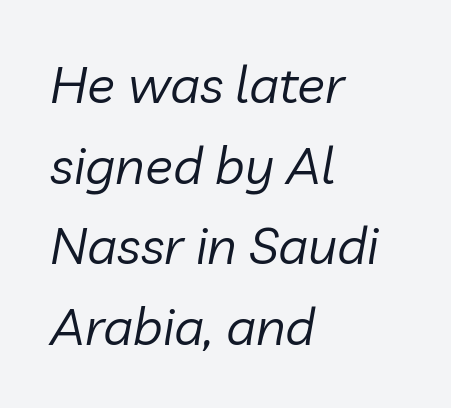
Weight class: somewhere from thin through regular. The horizontal fit of the characters is conventional and even. Honestly, the row spacing looks completely unremarkable. All the whitespace from short lines collects on the right.
